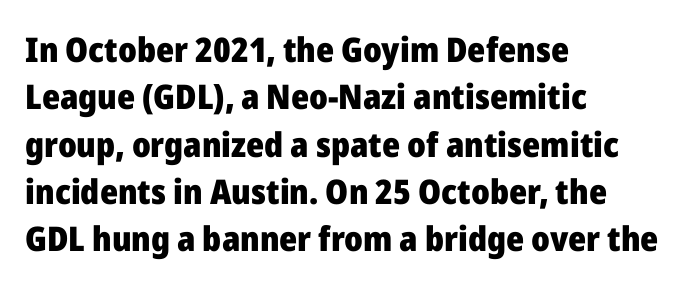
Q: Is the text bold? A: Yes.
Q: Is the text italic (slanted)? A: No, it is upright.
Q: Is the typeface a serif or a sans-serif typeface? A: Sans-serif.
Q: Is the text underlined? A: No.
Q: How is the paragraph aligned? A: Left-aligned.
Q: Is the spacing between letters normal or unusually wide? A: Normal.
Q: Is the spacing between lines tight, normal or loose? A: Normal.
Q: Width (condensed, normal, or wide)? A: Normal.
Q: Stroke contrast? A: Low.
Q: x-height? A: Medium.
Q: Monospaced? A: No.
